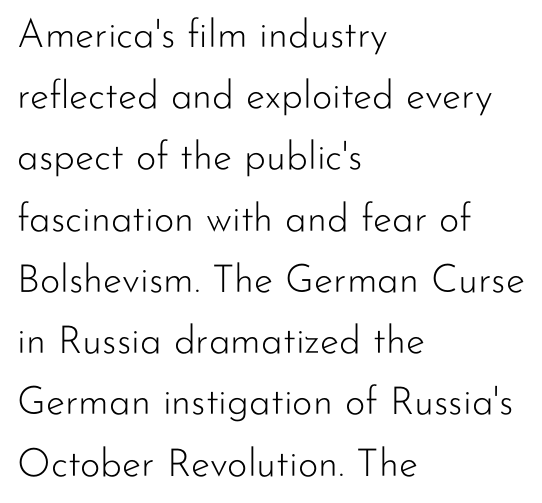
{"serif": "no", "italic": "no", "bold": "no", "weight": "light", "width": "normal", "stroke_contrast": "low", "x_height": "small", "monospaced": "no", "underline": "no", "align": "left", "line_spacing": "normal", "line_spacing_ratio": 1.57, "letter_spacing": "normal", "letter_spacing_em": 0.0, "glyph_px": 39}
